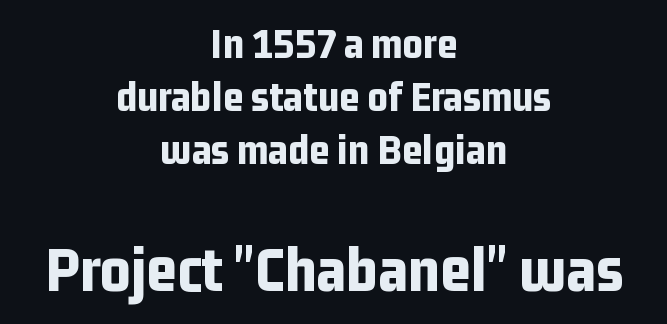
Q: Is the text bold? A: Yes.
Q: Is the text italic (slanted)? A: No, it is upright.
Q: Is the typeface a serif or a sans-serif typeface? A: Sans-serif.
Q: Is the text underlined? A: No.
Q: How is the paragraph aligned? A: Centered.
Q: Is the spacing between letters normal or unusually wide? A: Normal.
Q: Which block of text is set in a larger size, the first (top) or the second (bottom)? A: The second (bottom) one.
Q: Width (condensed, normal, or wide)? A: Condensed.
Q: Stroke contrast? A: Low.
Q: x-height? A: Medium.
Q: Monospaced? A: No.
